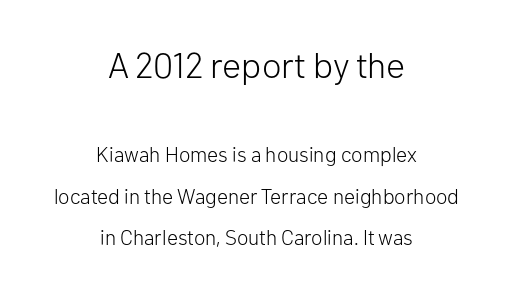
Q: Is the text bold? A: No.
Q: Is the text italic (slanted)? A: No, it is upright.
Q: Is the typeface a serif or a sans-serif typeface? A: Sans-serif.
Q: Is the text underlined? A: No.
Q: How is the paragraph aligned? A: Centered.
Q: Is the spacing between letters normal or unusually wide? A: Normal.
Q: Is the spacing between lines tight, normal or loose? A: Loose.
Q: Which block of text is set in a larger size, the first (top) or the second (bottom)? A: The first (top) one.
Q: Width (condensed, normal, or wide)? A: Normal.
Q: Stroke contrast? A: Low.
Q: x-height? A: Medium.
Q: Monospaced? A: No.
